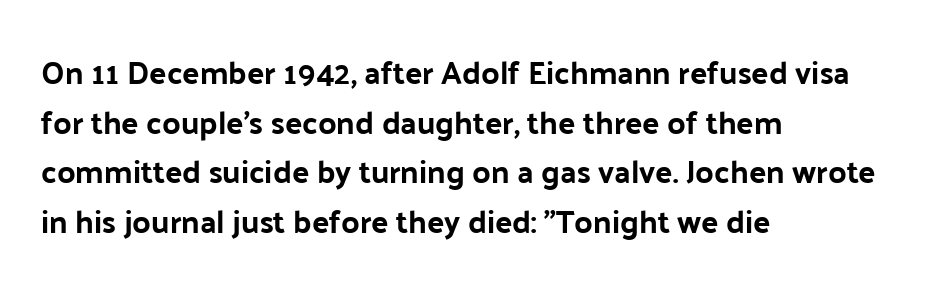
The image shows 32 px bold sans-serif type, upright; set left-aligned, normal line spacing (1.55x), normal letter spacing, not underlined; low stroke contrast and a medium x-height.
